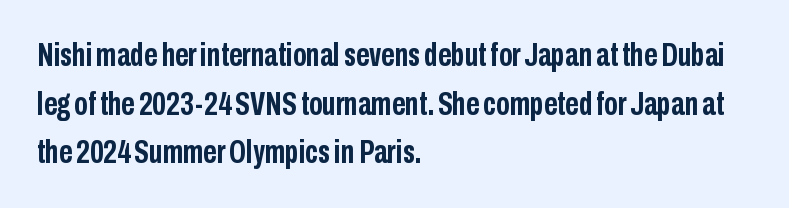
{"serif": "no", "italic": "no", "bold": "yes", "weight": "semibold", "width": "condensed", "stroke_contrast": "low", "x_height": "medium", "monospaced": "no", "underline": "no", "align": "left", "line_spacing": "normal", "line_spacing_ratio": 1.47, "letter_spacing": "normal", "letter_spacing_em": 0.0, "glyph_px": 33}
